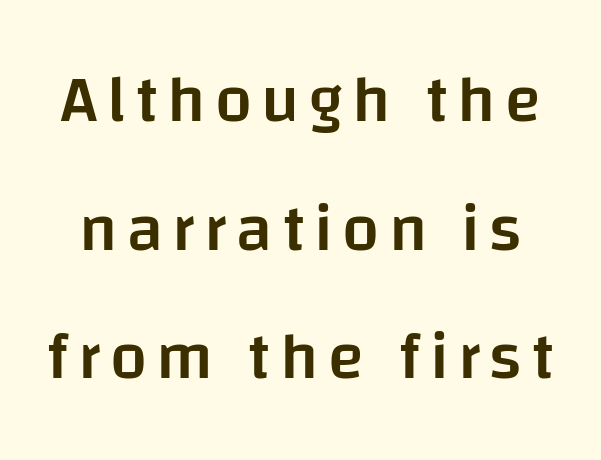
Students, observe: this is what heavily led, spacious text looks like. The baseline area is clear. What weight is shown? A semibold, between regular and bold. Stroke terminals: plain, sans-serif. Think of a printed novel: that variable character pitch is what you see here. You can tell it's not italic because the verticals are truly vertical.
